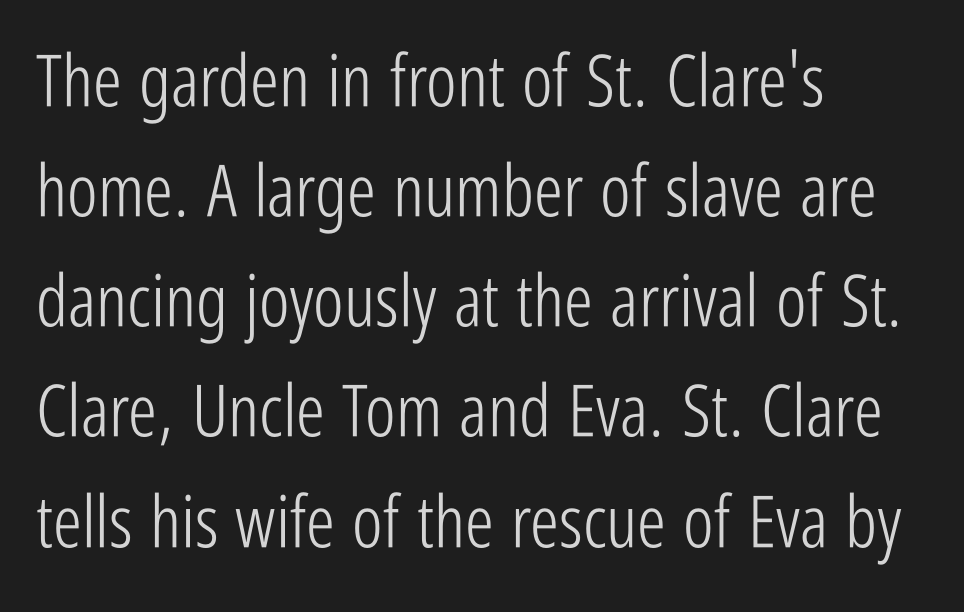
Q: Is the text bold? A: No.
Q: Is the text italic (slanted)? A: No, it is upright.
Q: Is the typeface a serif or a sans-serif typeface? A: Sans-serif.
Q: Is the text underlined? A: No.
Q: How is the paragraph aligned? A: Left-aligned.
Q: Is the spacing between letters normal or unusually wide? A: Normal.
Q: Is the spacing between lines tight, normal or loose? A: Normal.
Q: Width (condensed, normal, or wide)? A: Condensed.
Q: Stroke contrast? A: Low.
Q: x-height? A: Medium.
Q: Monospaced? A: No.
